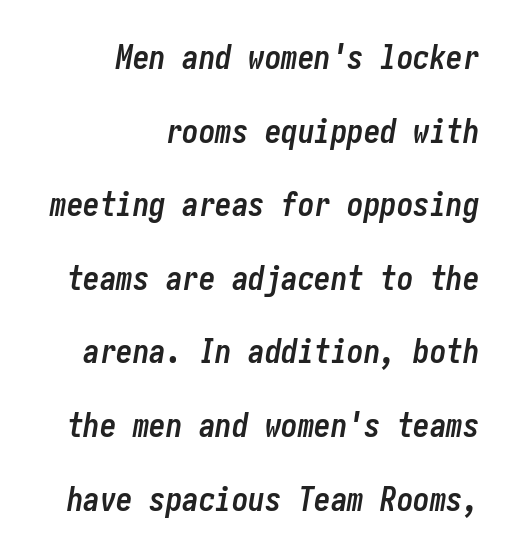
The image shows 33 px semibold, condensed type, italic (leaning right); set right-aligned, loose line spacing (2.23x), normal letter spacing, not underlined; low stroke contrast and a medium x-height.
